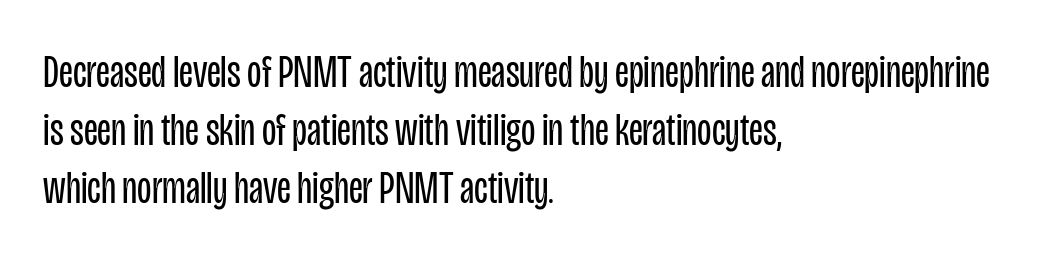
The text was rendered using a sans face with plain stroke endings. In terms of posture, this sample is upright. This rendering features lettering with no underline. In CSS terms this would be text-align: left. In terms of letterspacing, this is plain default setting.
